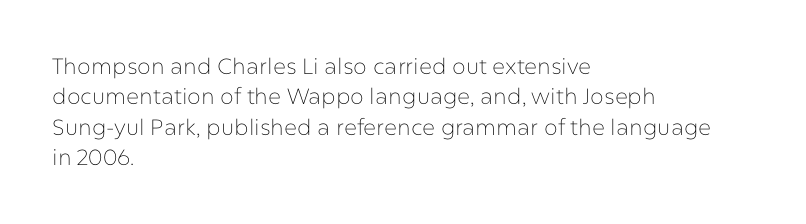
{"italic": "no", "bold": "no", "underline": "no", "align": "left", "line_spacing": "normal", "line_spacing_ratio": 1.38, "letter_spacing": "normal", "letter_spacing_em": 0.0, "glyph_px": 22}
